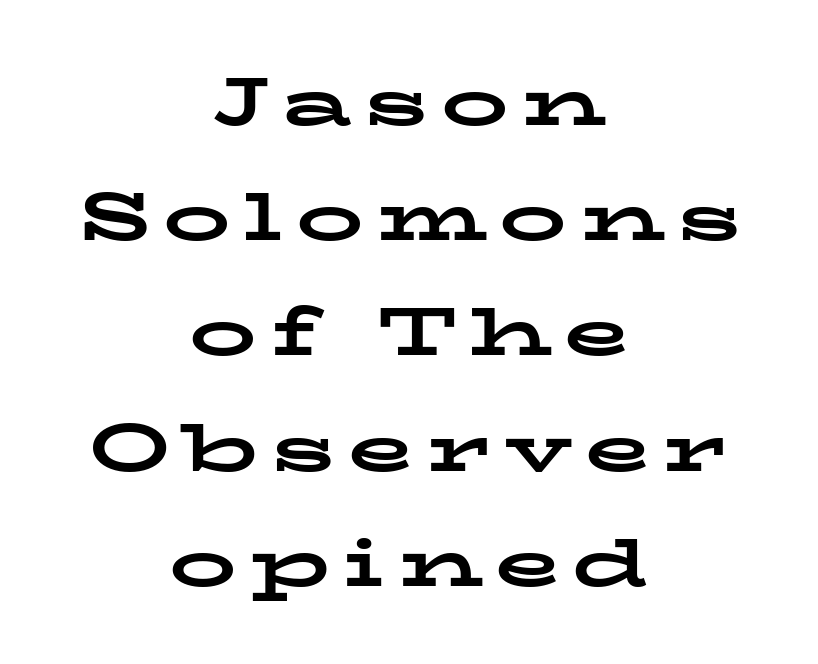
Small tapered or slab feet sit at the stroke ends, so this counts as serif. The rendering uses natural spacing where letterforms have individual widths. When letters stand straight like this, we call the style roman or upright. Decoration check: the copy has no underline. Is the block centered? Yes — each line is placed symmetrically about the middle.
